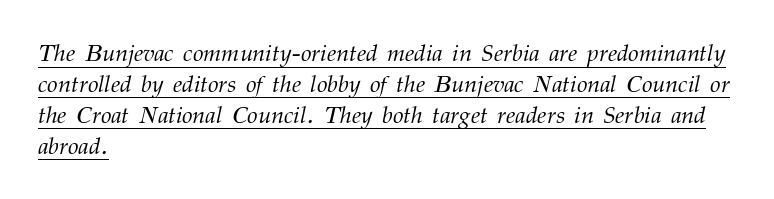
Q: Is the text bold? A: No.
Q: Is the text italic (slanted)? A: Yes, it leans right by about 12 degrees.
Q: Is the text underlined? A: Yes.
Q: How is the paragraph aligned? A: Left-aligned.
Q: Is the spacing between letters normal or unusually wide? A: Normal.
Q: Is the spacing between lines tight, normal or loose? A: Normal.
